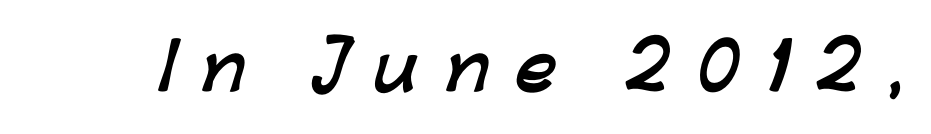
The image shows 63 px semibold sans-serif type; set unusually wide letter spacing (+0.42 em), not underlined; low stroke contrast and a medium x-height.
